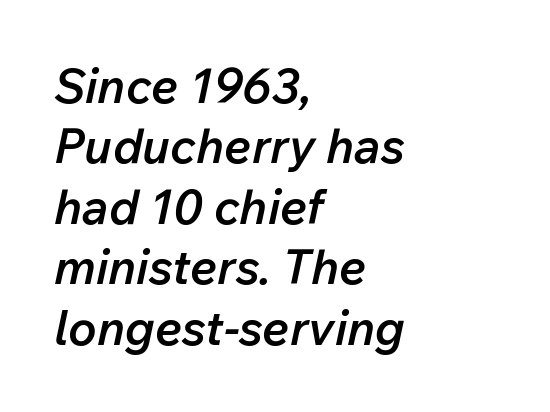
Q: Is the text bold? A: Semi-bold.
Q: Is the text italic (slanted)? A: Yes, it leans right by about 12 degrees.
Q: Is the text underlined? A: No.
Q: How is the paragraph aligned? A: Left-aligned.
Q: Is the spacing between letters normal or unusually wide? A: Normal.
Q: Is the spacing between lines tight, normal or loose? A: Normal.
Q: Width (condensed, normal, or wide)? A: Normal.
Q: Stroke contrast? A: Low.
Q: x-height? A: Medium.
Q: Monospaced? A: No.
